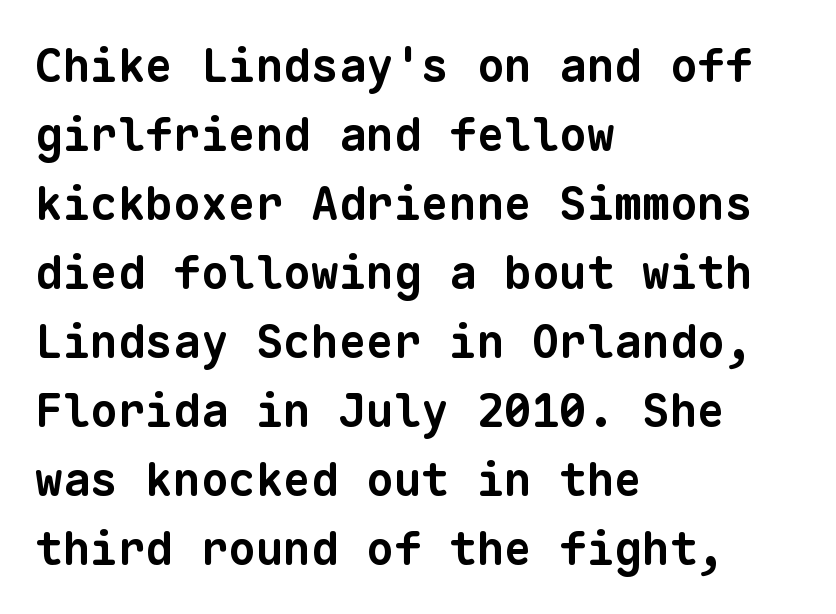
The image shows 46 px bold sans-serif type, monospaced; set left-aligned, normal line spacing (1.5x), normal letter spacing, not underlined; low stroke contrast and a medium x-height.
